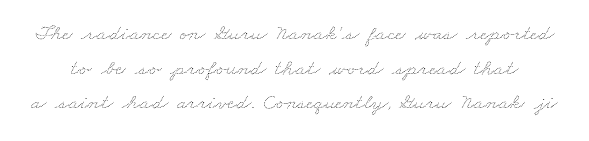
The image shows 22 px text type; set normal line spacing (1.57x), normal letter spacing, not underlined.
